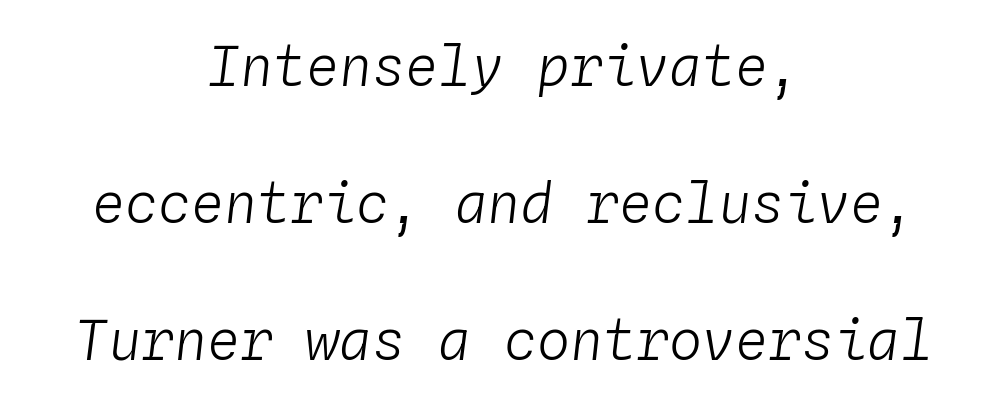
The image shows 55 px light type, italic (leaning right), monospaced; set centered, loose line spacing (2.49x), normal letter spacing, not underlined; low stroke contrast and a medium x-height.
